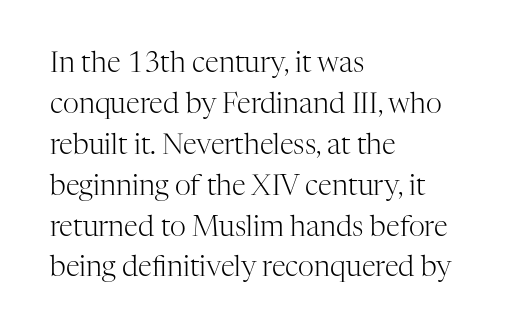
Q: Is the text bold? A: No.
Q: Is the text italic (slanted)? A: No, it is upright.
Q: Is the typeface a serif or a sans-serif typeface? A: Serif.
Q: Is the text underlined? A: No.
Q: How is the paragraph aligned? A: Left-aligned.
Q: Is the spacing between letters normal or unusually wide? A: Normal.
Q: Is the spacing between lines tight, normal or loose? A: Normal.
Q: Width (condensed, normal, or wide)? A: Normal.
Q: Stroke contrast? A: High.
Q: x-height? A: Medium.
Q: Monospaced? A: No.
